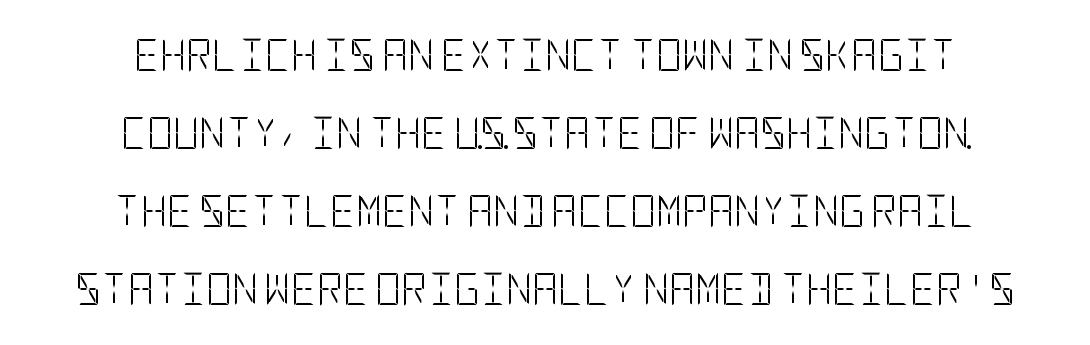
{"serif": "no", "italic": "no", "bold": "no", "weight": "light", "width": "condensed", "stroke_contrast": "low", "x_height": "large", "underline": "no", "align": "center", "line_spacing": "loose", "line_spacing_ratio": 2.44, "letter_spacing": "normal", "letter_spacing_em": 0.0, "glyph_px": 32}
